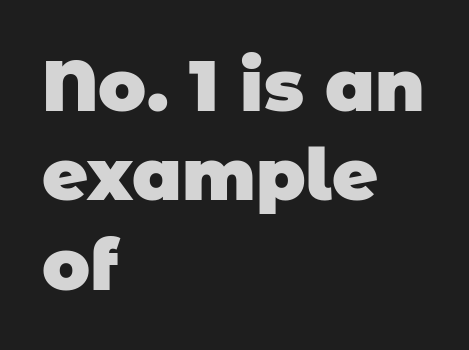
Glance below the letters and you will spot only blank space. The face used here is rendered with its standard letterfit. To sum up the face: it is a sans, with no serifs. Each letter keeps its own natural width here, so spacing adapts to shape. These lines carry a lot of weight — the face is fully bold. Layout note: lines flush left.
